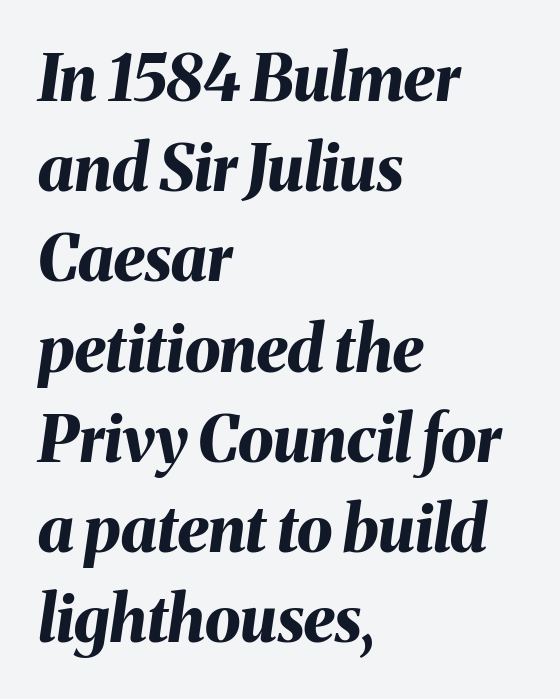
The image shows 64 px bold type, italic (leaning right); set left-aligned, normal line spacing (1.41x), normal letter spacing, not underlined; medium stroke contrast and a medium x-height.
